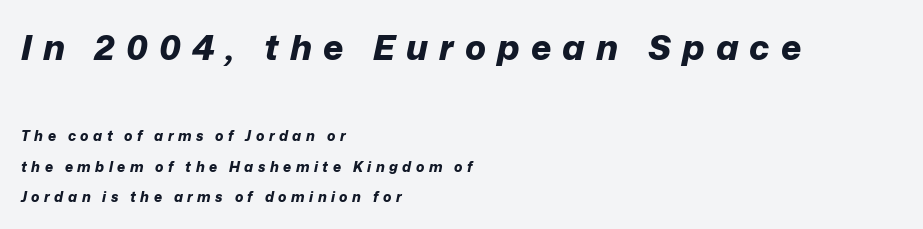
Is there much room between lines? Yes — plenty of vertical air separates them. The first block has been scaled up relative to the second. Someone cranked the tracking dial way up on this one. Looks like regular typesetting: each glyph gets only the width it needs. Nobody drew a line under any word here.
